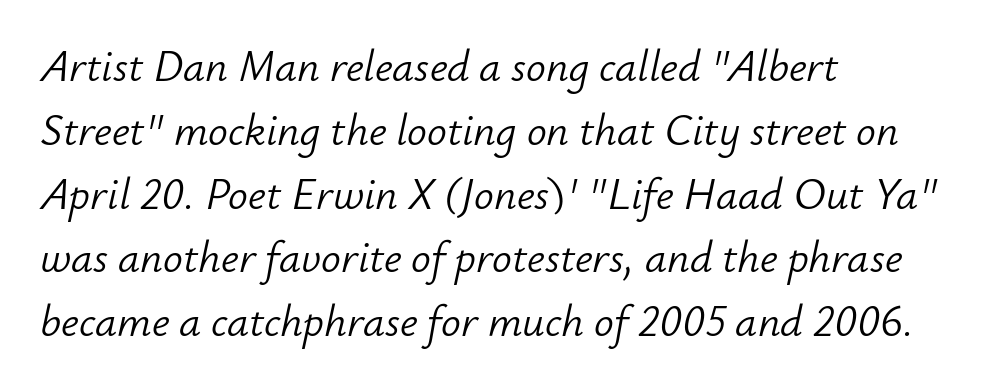
Q: Is the text bold? A: No.
Q: Is the text italic (slanted)? A: Yes, it leans right by about 12 degrees.
Q: Is the text underlined? A: No.
Q: How is the paragraph aligned? A: Left-aligned.
Q: Is the spacing between letters normal or unusually wide? A: Normal.
Q: Is the spacing between lines tight, normal or loose? A: Normal.
Q: Width (condensed, normal, or wide)? A: Normal.
Q: Stroke contrast? A: Low.
Q: x-height? A: Small.
Q: Monospaced? A: No.
